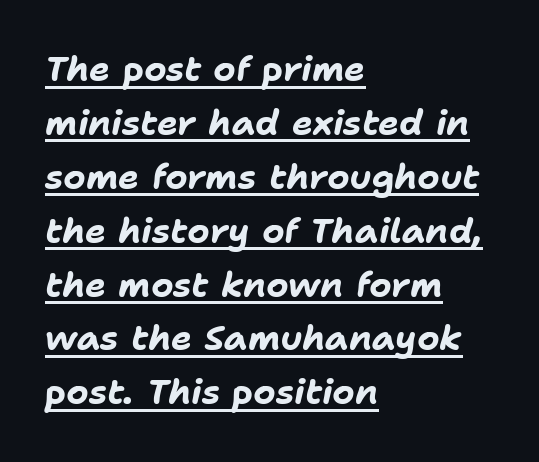
A normal amount of white space separates one row of letters from the next. You could call the tracking neutral — neither tight nor loose. The typesetting leans heavy: a genuine bold. The glyphs are accompanied by a horizontal stroke just below them.
